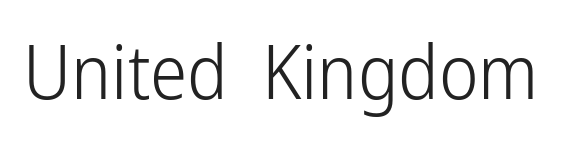
The image shows 75 px light, condensed sans-serif type, upright; set normal letter spacing, not underlined; low stroke contrast and a medium x-height.
